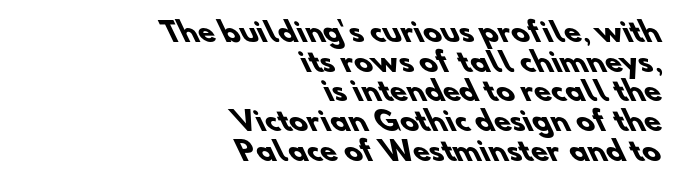
Q: Is the text bold? A: Yes.
Q: Is the text underlined? A: No.
Q: How is the paragraph aligned? A: Right-aligned.
Q: Is the spacing between letters normal or unusually wide? A: Normal.
Q: Is the spacing between lines tight, normal or loose? A: Tight.
